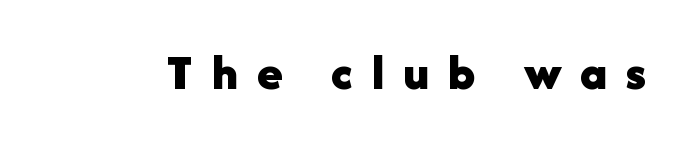
{"serif": "no", "italic": "no", "bold": "yes", "weight": "bold", "width": "normal", "stroke_contrast": "low", "x_height": "medium", "monospaced": "no", "underline": "no", "letter_spacing": "wide", "letter_spacing_em": 0.36, "glyph_px": 52}
